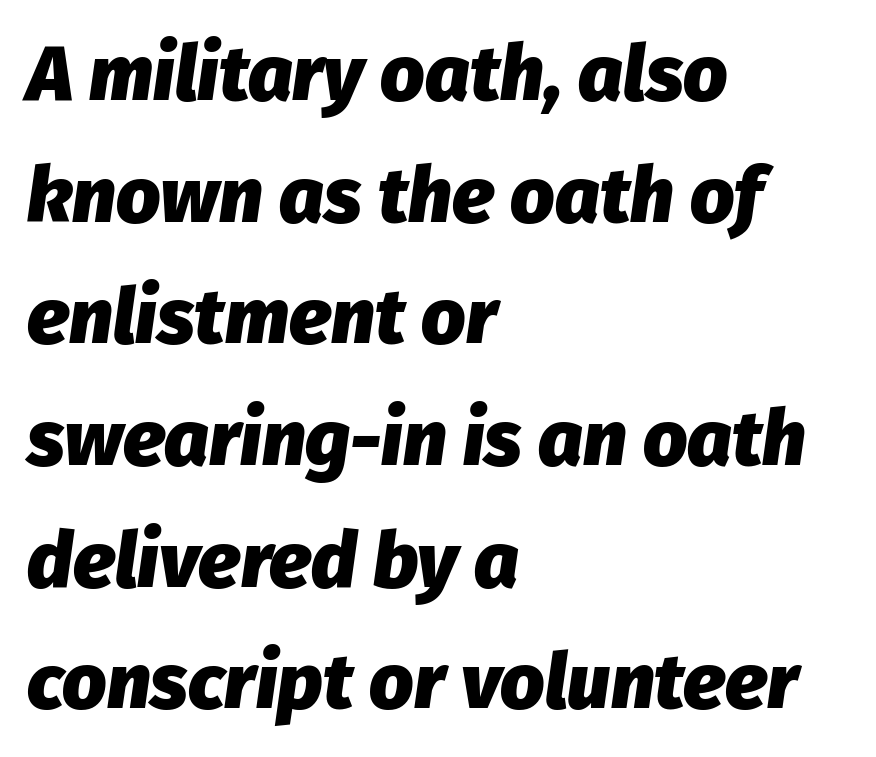
Q: Is the text bold? A: Yes.
Q: Is the text italic (slanted)? A: Yes, it leans right by about 8 degrees.
Q: Is the text underlined? A: No.
Q: How is the paragraph aligned? A: Left-aligned.
Q: Is the spacing between letters normal or unusually wide? A: Normal.
Q: Is the spacing between lines tight, normal or loose? A: Normal.
Q: Width (condensed, normal, or wide)? A: Normal.
Q: Stroke contrast? A: Low.
Q: x-height? A: Medium.
Q: Monospaced? A: No.
